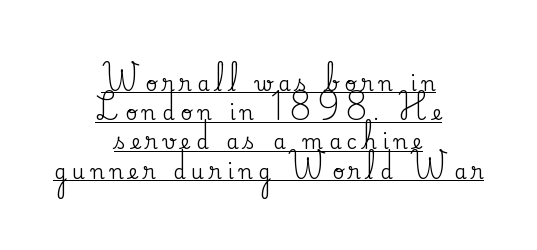
The image shows 20 px text type, upright; set centered, normal line spacing (1.46x), unusually wide letter spacing (+0.29 em), underlined.
